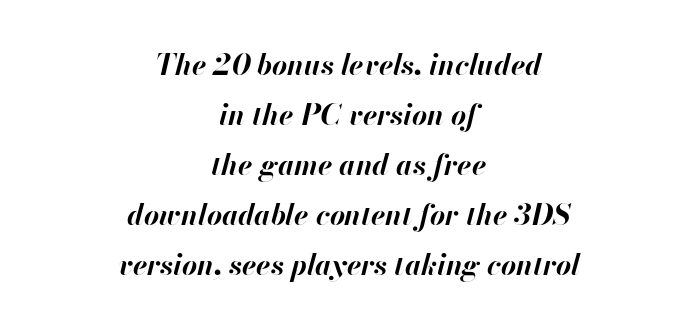
{"italic": "yes", "lean": "right", "slant_degrees": 13, "bold": "yes", "weight": "bold", "width": "normal", "stroke_contrast": "high", "x_height": "small", "monospaced": "no", "underline": "no", "align": "center", "line_spacing_ratio": 1.72, "letter_spacing": "normal", "letter_spacing_em": 0.0, "glyph_px": 29}
